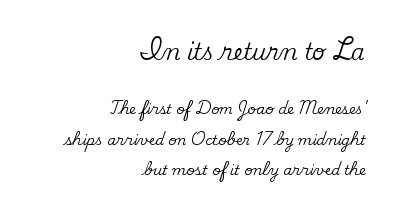
Q: Is the text italic (slanted)? A: Yes.
Q: Is the text underlined? A: No.
Q: How is the paragraph aligned? A: Right-aligned.
Q: Is the spacing between letters normal or unusually wide? A: Normal.
Q: Is the spacing between lines tight, normal or loose? A: Loose.
Q: Which block of text is set in a larger size, the first (top) or the second (bottom)? A: The first (top) one.
